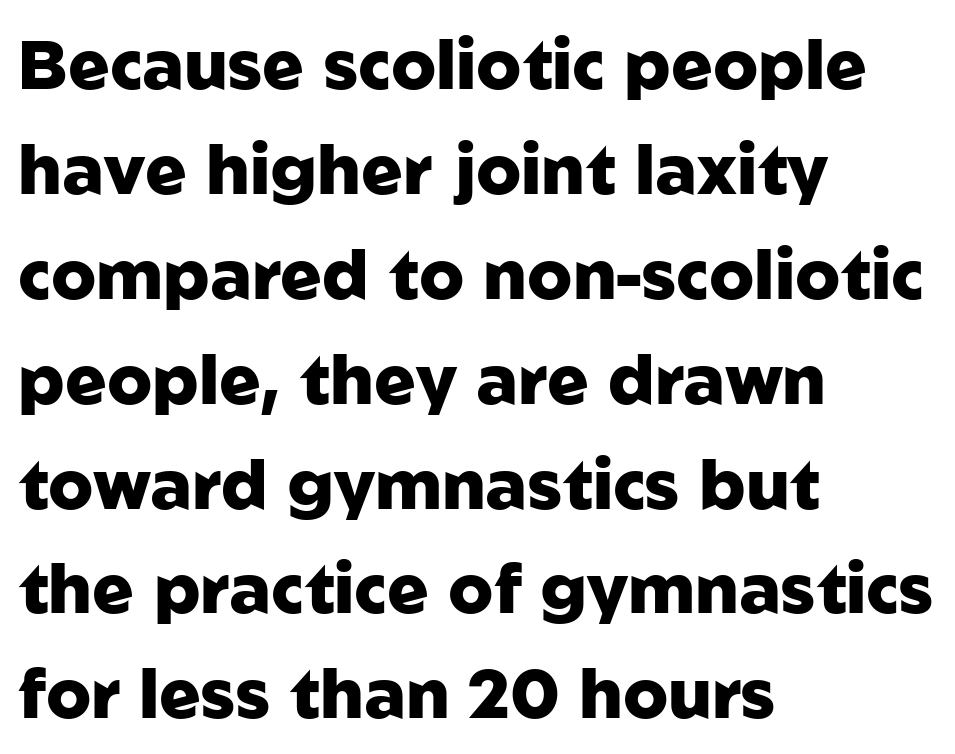
The image shows 69 px heavy sans-serif type, upright; set left-aligned, normal line spacing (1.52x), normal letter spacing, not underlined; low stroke contrast and a medium x-height.
